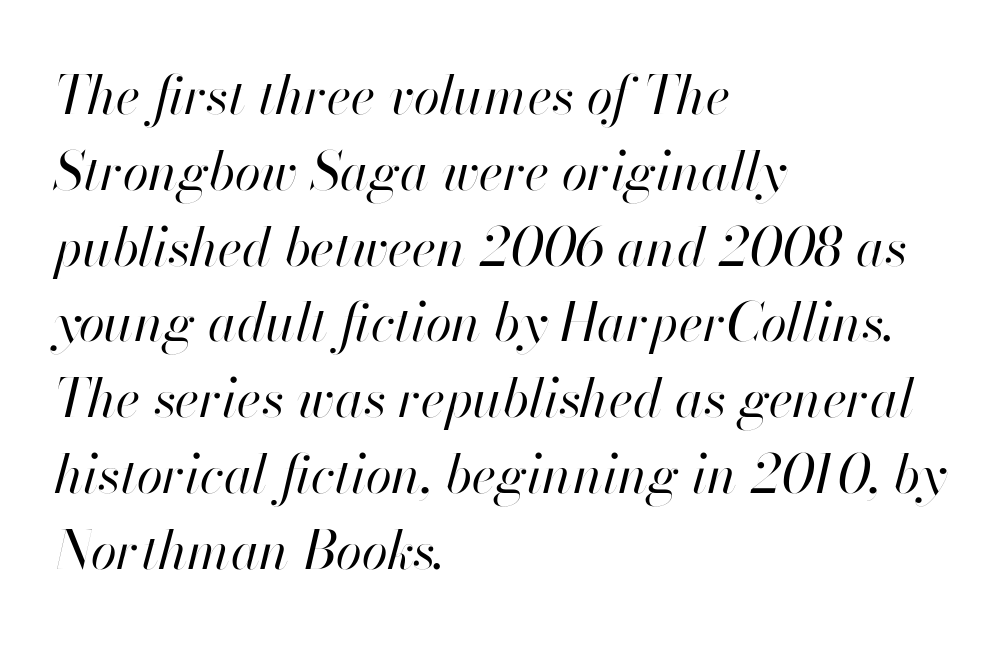
Q: Is the text bold? A: No.
Q: Is the text italic (slanted)? A: Yes, it leans right by about 13 degrees.
Q: Is the text underlined? A: No.
Q: How is the paragraph aligned? A: Left-aligned.
Q: Is the spacing between letters normal or unusually wide? A: Normal.
Q: Is the spacing between lines tight, normal or loose? A: Normal.
Q: Width (condensed, normal, or wide)? A: Normal.
Q: Stroke contrast? A: High.
Q: x-height? A: Small.
Q: Monospaced? A: No.
